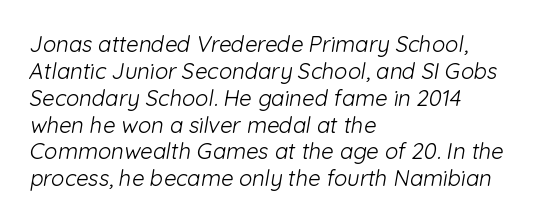
Has an underline been added? It has not. Layout note: lines flush left. The face looks like a standard text weight, possibly lighter. Caption: standard tracking, unaltered.
